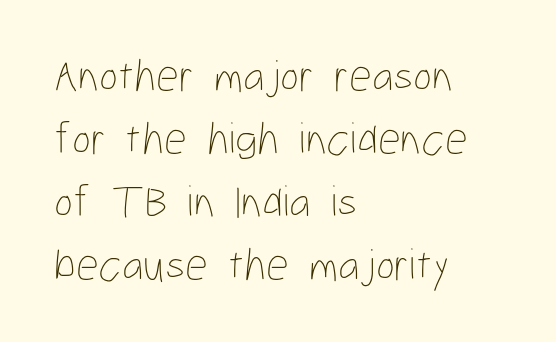
Descenders hang freely into open space. Counters stay open thanks to moderate or lighter strokes. This rendering leaves character spacing at its baseline value. Reading down the block, your eye returns to a fixed left position each line.
